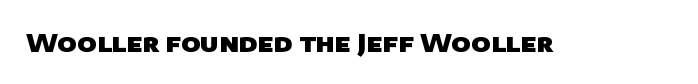
{"bold": "yes", "underline": "no", "letter_spacing": "normal", "letter_spacing_em": 0.0, "glyph_px": 25}
